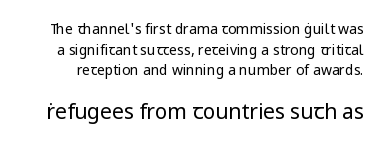
Unlike italic type, these characters show no tilt at all. Just letters on the line, the space beneath them empty. Vertical stems look standard width or narrower in stroke. Notice how descenders clear the ascenders below comfortably — that's standard leading.
